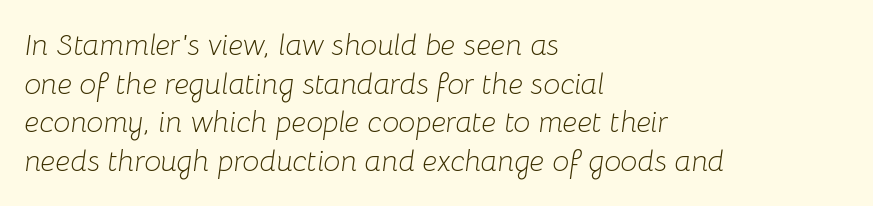
Regular leading. Each row of text sits above clean, open space. The rendering anchors every line to the left-hand side. The letters advance in unequal steps, a hallmark of proportional type. Ink coverage per letter is moderate at most.
